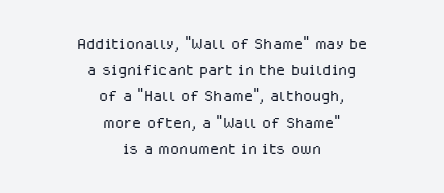
The lettering stays uniformly vertical, giving the passage a roman look. Words appear dense and cohesive because spacing is normal. This block has exactly the height ordinary leading produces. Nobody drew a line under any word here.
